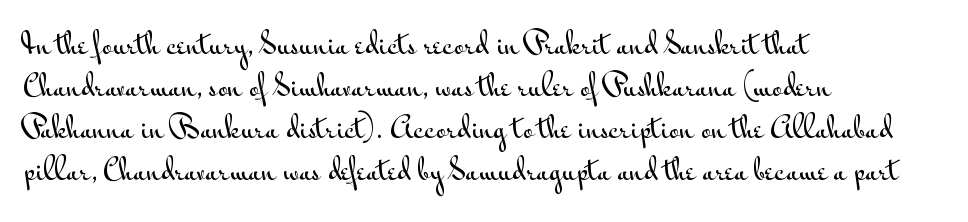
The image shows 28 px wide sans-serif type; set left-aligned, normal line spacing (1.5x), normal letter spacing, not underlined; medium stroke contrast and a small x-height.
